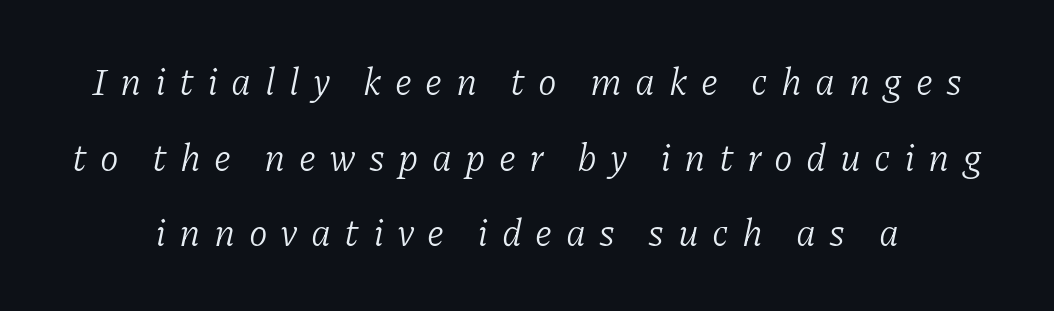
{"serif": "yes", "italic": "yes", "lean": "right", "slant_degrees": 11, "bold": "no", "weight": "light", "width": "normal", "stroke_contrast": "low", "x_height": "medium", "monospaced": "no", "underline": "no", "line_spacing": "loose", "line_spacing_ratio": 1.99, "letter_spacing": "wide", "letter_spacing_em": 0.35, "glyph_px": 38}
